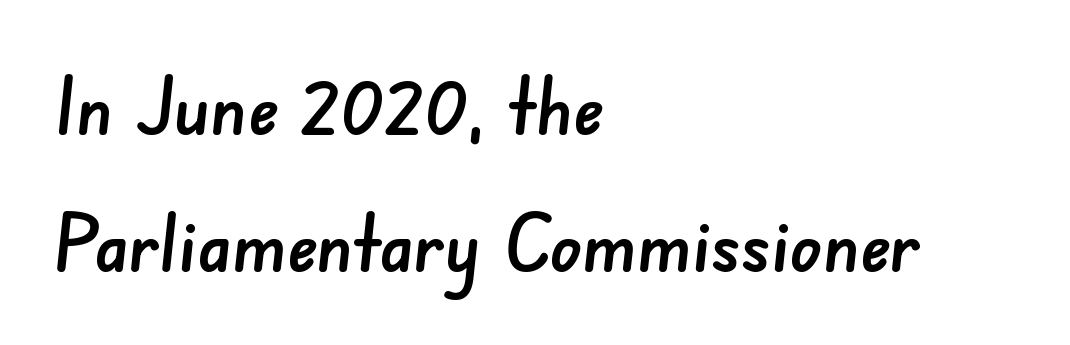
{"serif": "no", "width": "normal", "stroke_contrast": "low", "x_height": "small", "monospaced": "no", "underline": "no", "align": "left", "line_spacing_ratio": 1.71, "letter_spacing": "normal", "letter_spacing_em": 0.0, "glyph_px": 80}
